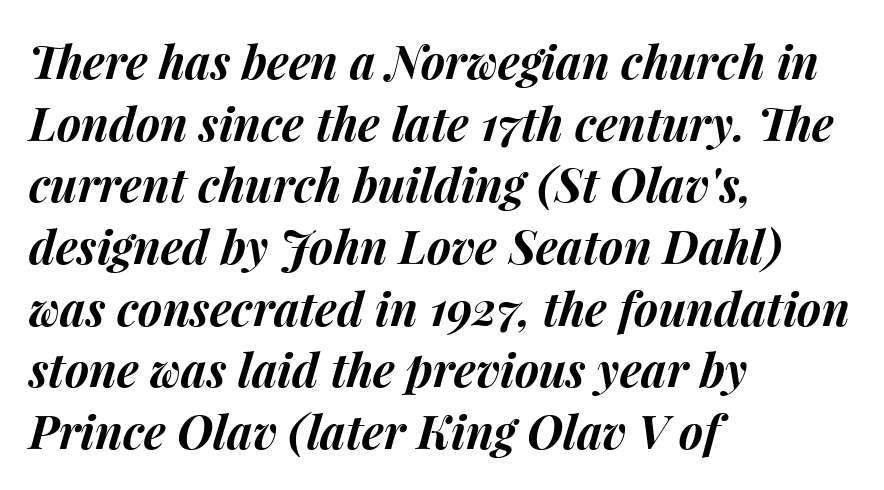
A typesetter would mark this as italic. Where is the straight margin? On the left. The zone under the glyphs is completely vacant. You could not count columns in this text — the font is proportionally spaced. The sample has been set heavy, in full bold.
